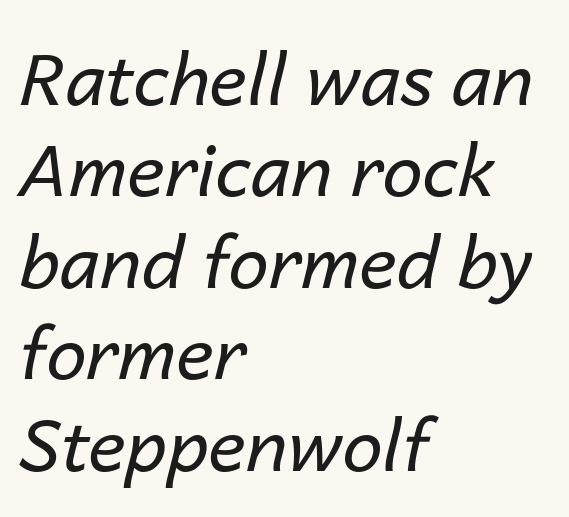
{"italic": "yes", "lean": "right", "slant_degrees": 14, "bold": "no", "weight": "regular", "width": "normal", "stroke_contrast": "low", "x_height": "medium", "monospaced": "no", "underline": "no", "align": "left", "line_spacing": "normal", "line_spacing_ratio": 1.27, "letter_spacing": "normal", "letter_spacing_em": 0.0, "glyph_px": 72}
